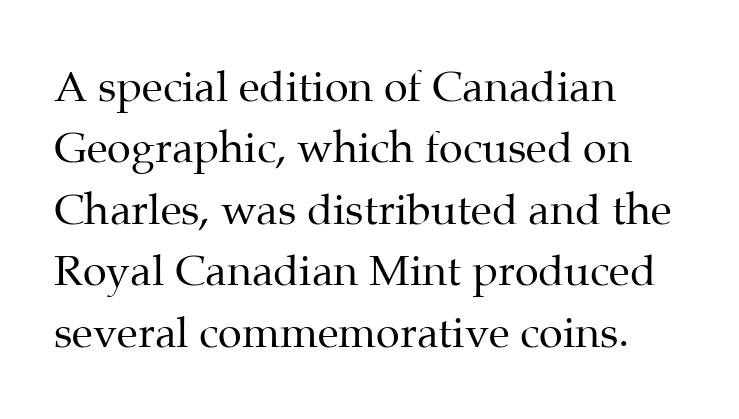
The image shows 43 px regular-weight serif type, upright; set left-aligned, normal line spacing (1.43x), normal letter spacing, not underlined; medium stroke contrast and a medium x-height.
